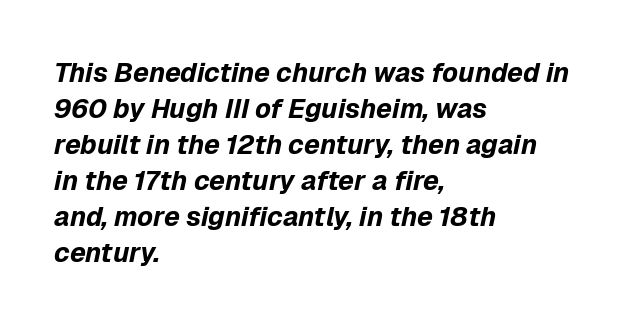
Q: Is the text bold? A: Yes.
Q: Is the text italic (slanted)? A: Yes, it leans right by about 12 degrees.
Q: Is the text underlined? A: No.
Q: How is the paragraph aligned? A: Left-aligned.
Q: Is the spacing between letters normal or unusually wide? A: Normal.
Q: Is the spacing between lines tight, normal or loose? A: Normal.
